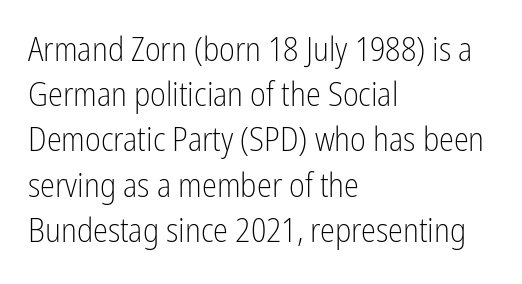
The image shows 34 px light, condensed sans-serif type, upright; set left-aligned, normal line spacing (1.33x), normal letter spacing, not underlined; low stroke contrast and a medium x-height.
